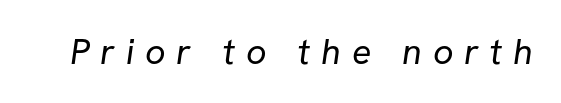
The image shows 36 px regular-weight sans-serif type; set unusually wide letter spacing (+0.3 em), not underlined; low stroke contrast and a medium x-height.
